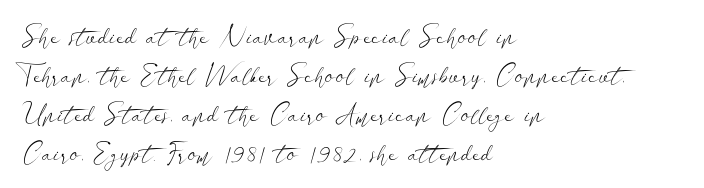
Q: Is the text bold? A: No.
Q: Is the text italic (slanted)? A: Yes.
Q: Is the text underlined? A: No.
Q: How is the paragraph aligned? A: Left-aligned.
Q: Is the spacing between letters normal or unusually wide? A: Normal.
Q: Is the spacing between lines tight, normal or loose? A: Normal.
